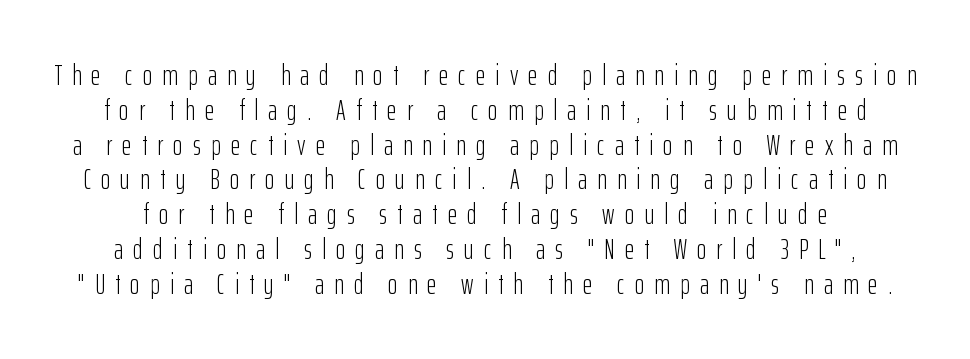
The image shows 29 px light, condensed sans-serif type, upright; set line spacing 1.2x, unusually wide letter spacing (+0.35 em), not underlined; low stroke contrast and a medium x-height.
